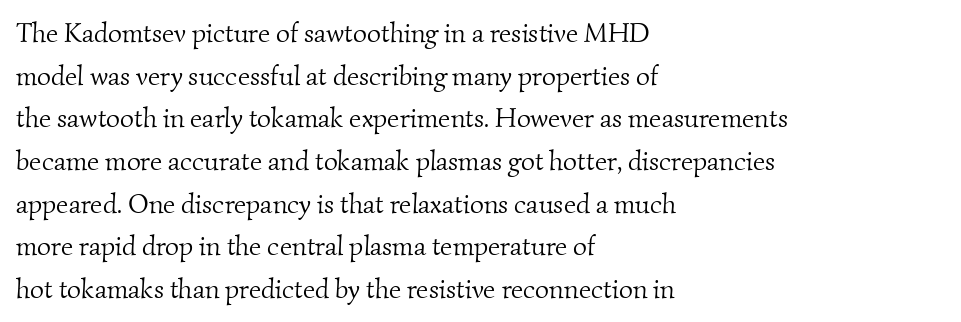
This rendering leaves character spacing at its baseline value. The space directly below the letters is spotless. Does the copy run flush right? No — it runs flush left. A typesetter would call this leading conventional body-copy spacing. Stems and bowls with no extra thickness — not bold.
